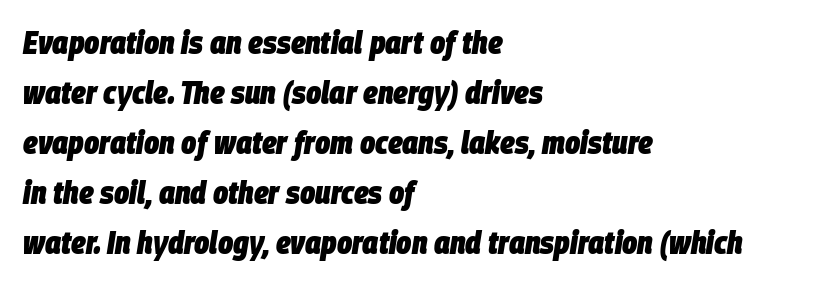
{"italic": "yes", "lean": "right", "slant_degrees": 9, "bold": "yes", "weight": "heavy", "width": "condensed", "stroke_contrast": "low", "x_height": "large", "monospaced": "no", "underline": "no", "align": "left", "line_spacing": "normal", "line_spacing_ratio": 1.56, "letter_spacing": "normal", "letter_spacing_em": 0.0, "glyph_px": 32}
